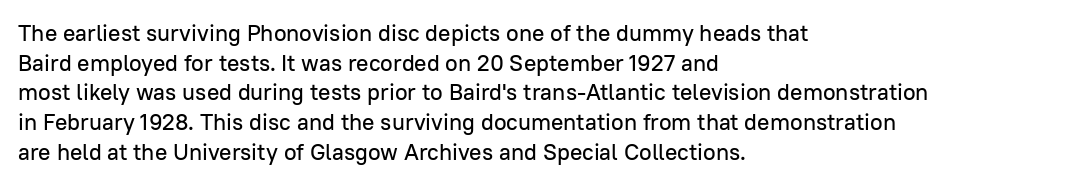
The image shows 23 px text type, upright; set left-aligned, normal line spacing (1.29x), normal letter spacing, not underlined.
